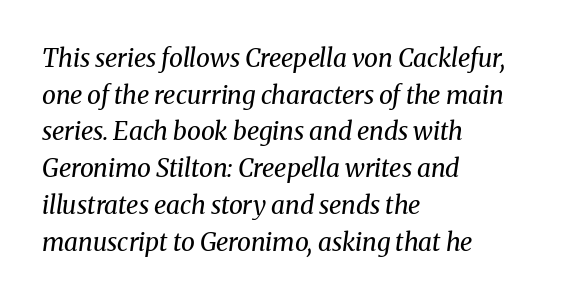
Designer's note — italics engaged. Which margin do the lines hug? The left one — the right edge is uneven. This sample uses plain, unmodified letter spacing. The specimen omits any rule beneath the text block's lines. A quiet, ordinary-to-light weight characterises the typeface.
